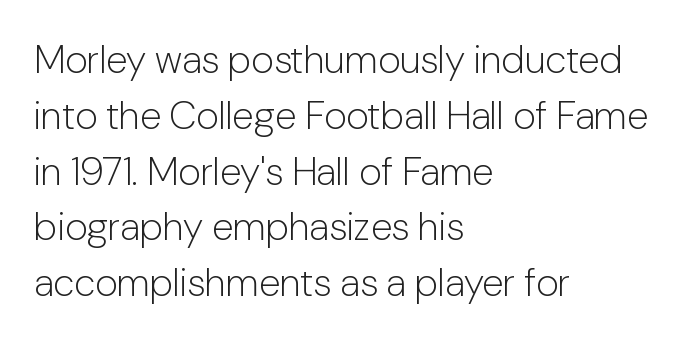
Grotesque or geometric, the face here clearly has no serifs. Vertical stems look standard width or narrower in stroke. How are the letters spaced? Ordinarily, with no added tracking. The rendering anchors every line to the left-hand side. The zone under the glyphs is completely vacant. Evenly set lines give the paragraph a standard silhouette.
